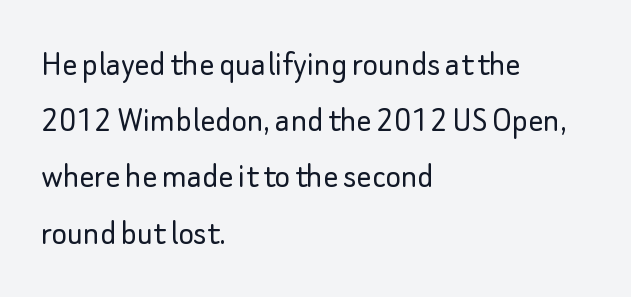
{"serif": "no", "italic": "no", "bold": "no", "weight": "light", "width": "normal", "stroke_contrast": "low", "x_height": "small", "monospaced": "no", "underline": "no", "align": "left", "line_spacing": "normal", "line_spacing_ratio": 1.52, "letter_spacing": "normal", "letter_spacing_em": 0.0, "glyph_px": 37}
